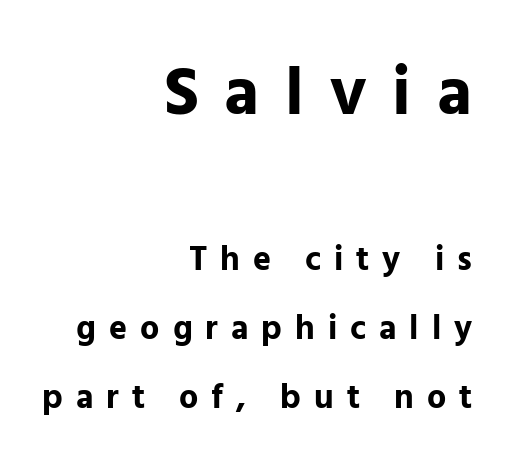
Tracking here is generous; glyphs stand well apart from one another. Only glyphs here, with clear space below each row. Successive baselines arrive slowly, with a big drop between each. This sample is right-justified, so line beginnings fall wherever the words allow. The rendering uses natural spacing where letterforms have individual widths.
